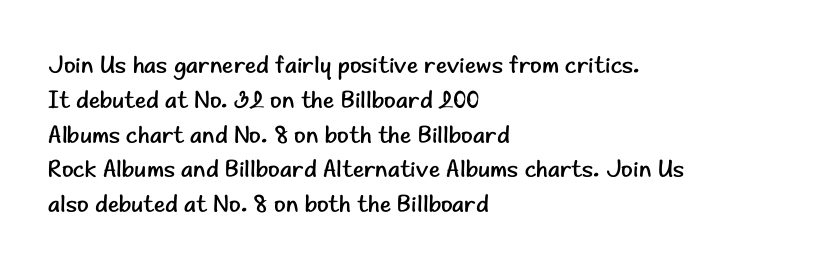
Q: Is the text bold? A: No.
Q: Is the text italic (slanted)? A: No, it is upright.
Q: Is the text underlined? A: No.
Q: How is the paragraph aligned? A: Left-aligned.
Q: Is the spacing between letters normal or unusually wide? A: Normal.
Q: Is the spacing between lines tight, normal or loose? A: Normal.
